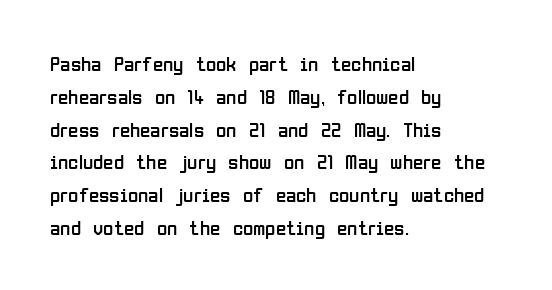
{"italic": "no", "bold": "no", "underline": "no", "align": "left", "line_spacing": "normal", "line_spacing_ratio": 1.56, "letter_spacing": "normal", "letter_spacing_em": 0.0, "glyph_px": 21}
